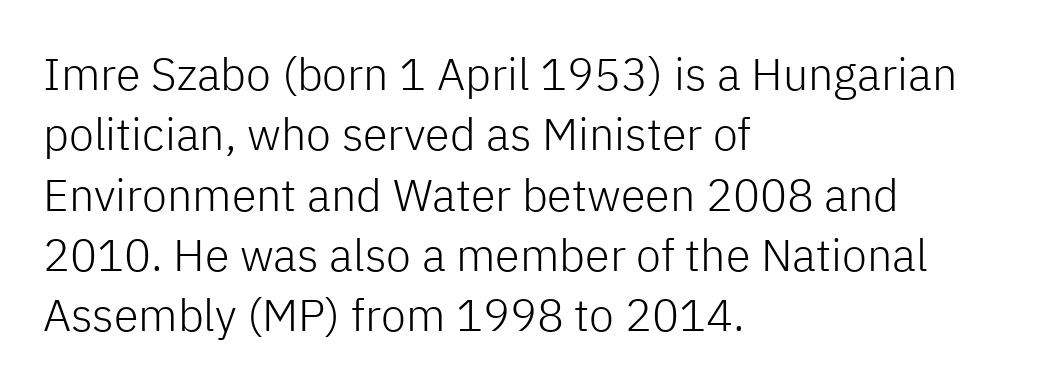
The image shows 45 px light sans-serif type, upright; set left-aligned, normal line spacing (1.34x), normal letter spacing, not underlined; low stroke contrast and a medium x-height.
